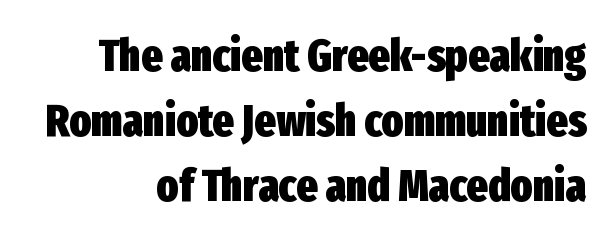
{"serif": "no", "italic": "no", "bold": "yes", "weight": "heavy", "width": "condensed", "stroke_contrast": "low", "x_height": "medium", "monospaced": "no", "underline": "no", "align": "right", "line_spacing": "normal", "line_spacing_ratio": 1.45, "letter_spacing": "normal", "letter_spacing_em": 0.0, "glyph_px": 45}
